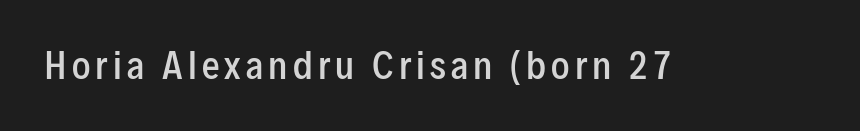
The image shows 35 px semibold, condensed sans-serif type, upright; set not underlined; low stroke contrast and a medium x-height.
